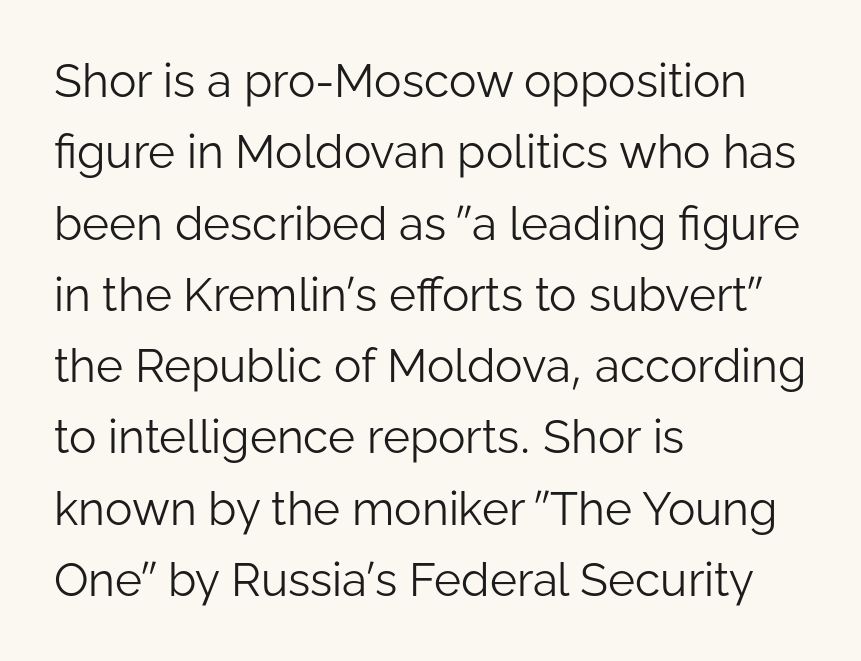
The image shows 46 px light sans-serif type, upright; set left-aligned, normal line spacing (1.55x), normal letter spacing, not underlined; low stroke contrast and a medium x-height.
